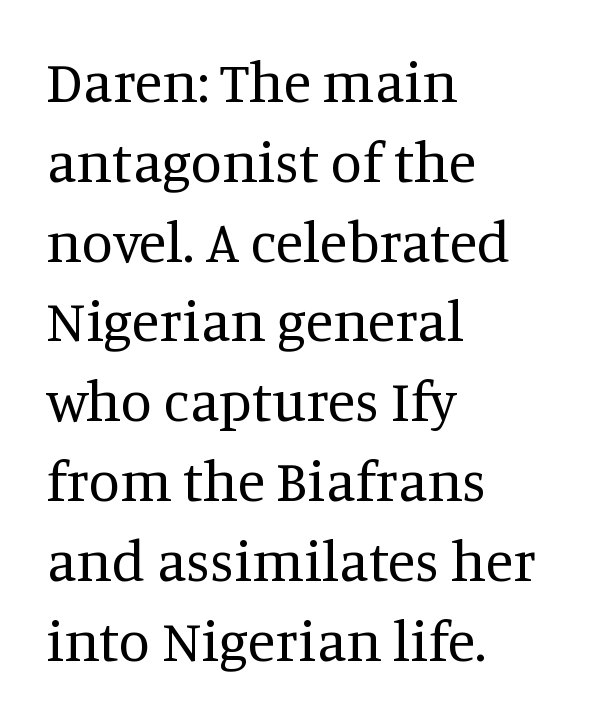
The image shows 57 px regular-weight serif type, upright; set left-aligned, normal line spacing (1.4x), normal letter spacing, not underlined; medium stroke contrast and a large x-height.
